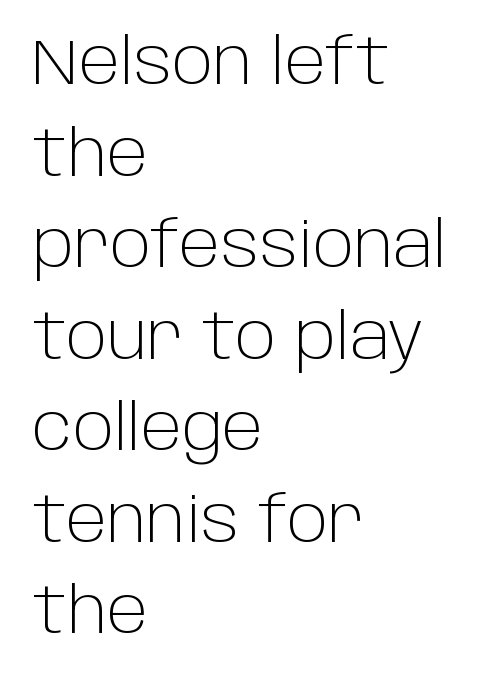
Q: Is the text bold? A: No.
Q: Is the text italic (slanted)? A: No, it is upright.
Q: Is the typeface a serif or a sans-serif typeface? A: Sans-serif.
Q: Is the text underlined? A: No.
Q: How is the paragraph aligned? A: Left-aligned.
Q: Is the spacing between letters normal or unusually wide? A: Normal.
Q: Is the spacing between lines tight, normal or loose? A: Normal.
Q: Width (condensed, normal, or wide)? A: Normal.
Q: Stroke contrast? A: Low.
Q: x-height? A: Large.
Q: Monospaced? A: No.
